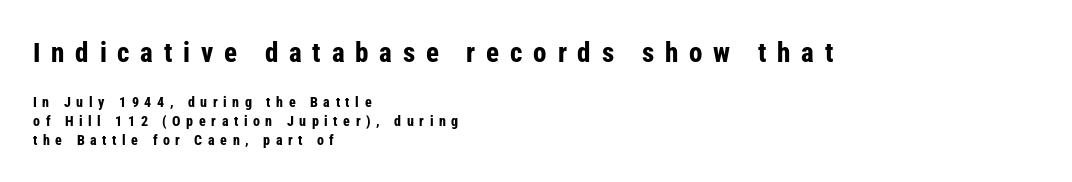
The image shows 27 px bold type, upright; set left-aligned, normal line spacing (1.37x), unusually wide letter spacing (+0.4 em), not underlined; the first (top) block is 1.93x larger.
